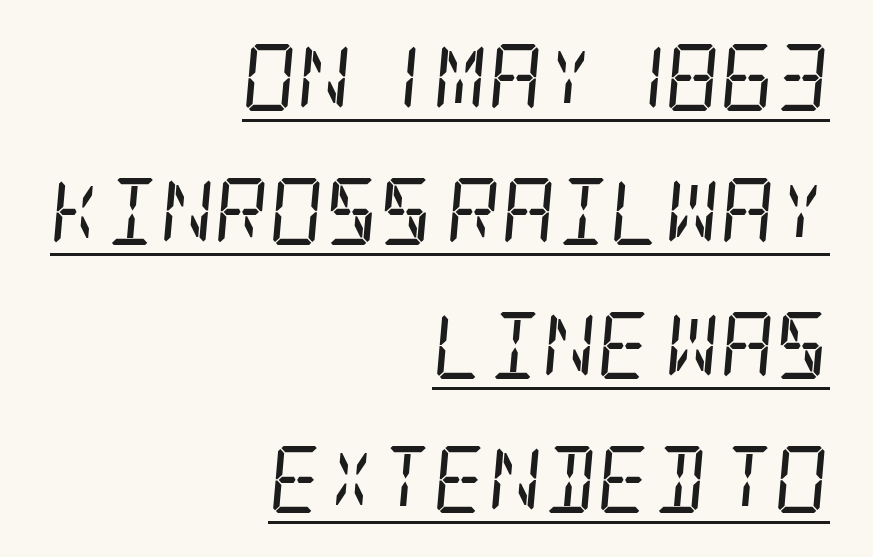
The image shows 67 px regular-weight, condensed serif type, italic (leaning right); set right-aligned, loose line spacing (2.0x), normal letter spacing, underlined; low stroke contrast and a large x-height.
